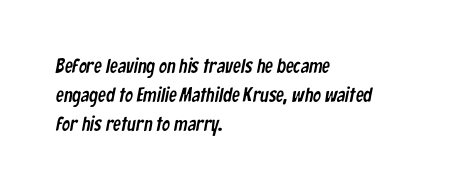
The image shows 20 px text type; set left-aligned, normal line spacing (1.46x), normal letter spacing, not underlined.
